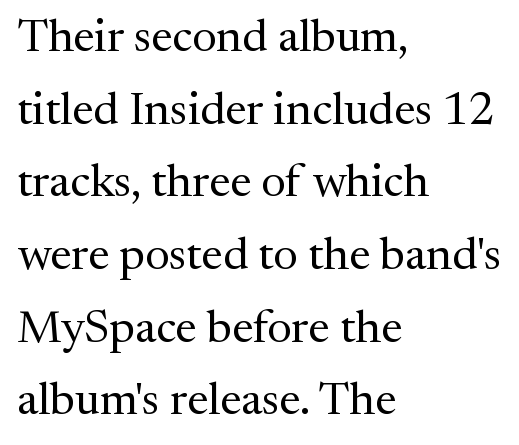
The image shows 46 px regular-weight serif type, upright; set left-aligned, normal line spacing (1.58x), normal letter spacing, not underlined; medium stroke contrast and a medium x-height.
